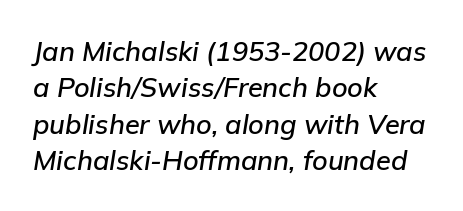
The image shows 27 px text type, italic (leaning right); set left-aligned, normal line spacing (1.35x), normal letter spacing, not underlined.
